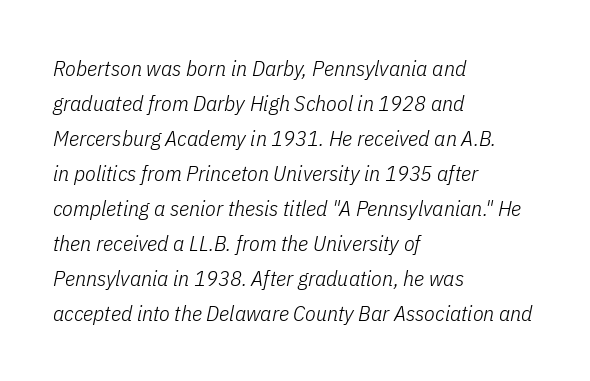
The typeface has the unassuming heft of standard copy or less. Does extra space separate the letters? No, they use regular spacing. Line starts are locked; line ends wander. This is oblique type, the kind used for emphasis or titles. Interline gaps are of average width in this sample.
